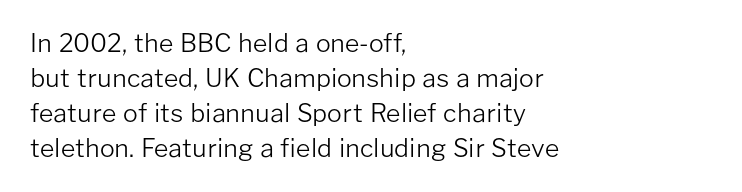
Nobody drew a line under any word here. The passage is arranged the way most books set body copy — flush left. Is the stroke heavy? The answer is a plain regular-or-lighter. Nobody touched the tracking dial on this one. A roman cut, with each character standing at attention. The space between consecutive lines is moderate.
